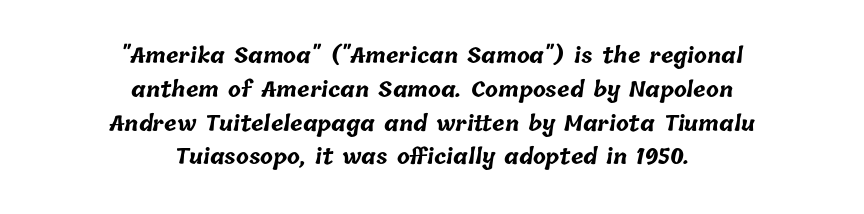
Q: Is the text bold? A: Yes.
Q: Is the text underlined? A: No.
Q: How is the paragraph aligned? A: Centered.
Q: Is the spacing between letters normal or unusually wide? A: Normal.
Q: Is the spacing between lines tight, normal or loose? A: Normal.
